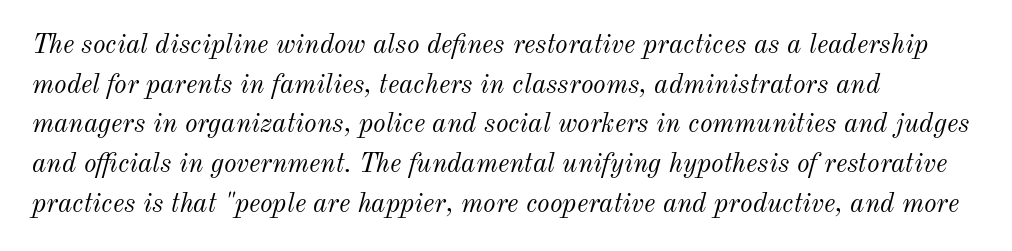
Each stroke keeps to a modest, everyday thickness or less. Glyph-to-glyph distance matches everyday printed text. Left-aligned paragraph, ragged on the right. Rendered with sloped, italic letterforms.
